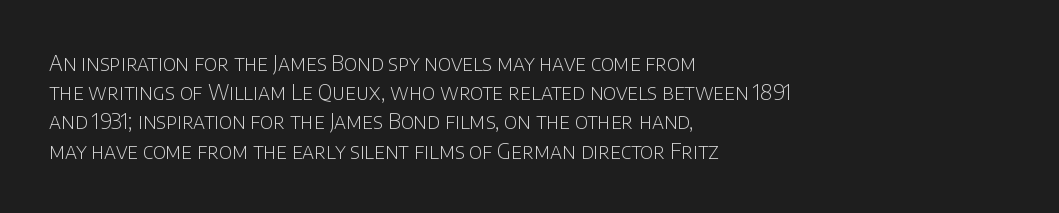
Q: Is the text bold? A: No.
Q: Is the text italic (slanted)? A: No, it is upright.
Q: Is the text underlined? A: No.
Q: How is the paragraph aligned? A: Left-aligned.
Q: Is the spacing between letters normal or unusually wide? A: Normal.
Q: Is the spacing between lines tight, normal or loose? A: Normal.
